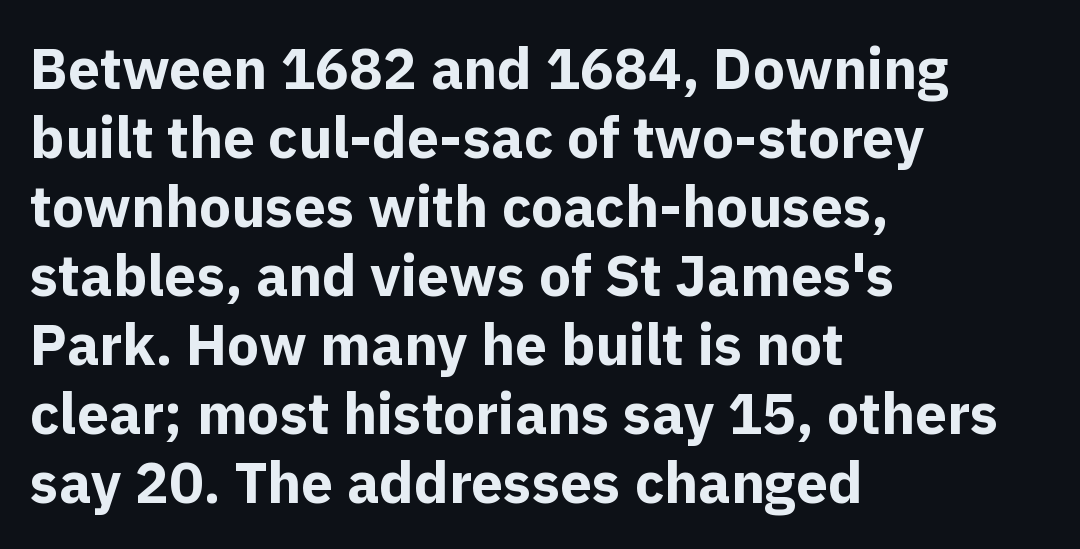
{"serif": "no", "italic": "no", "bold": "yes", "weight": "bold", "width": "normal", "x_height": "medium", "monospaced": "no", "underline": "no", "align": "left", "line_spacing_ratio": 1.21, "letter_spacing": "normal", "letter_spacing_em": 0.0, "glyph_px": 57}
